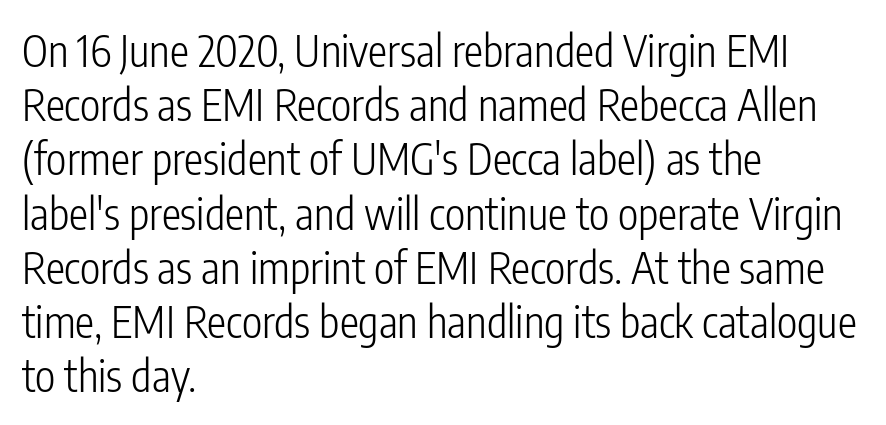
The image shows 43 px light, condensed sans-serif type, upright; set left-aligned, normal line spacing (1.26x), normal letter spacing, not underlined; low stroke contrast and a medium x-height.
